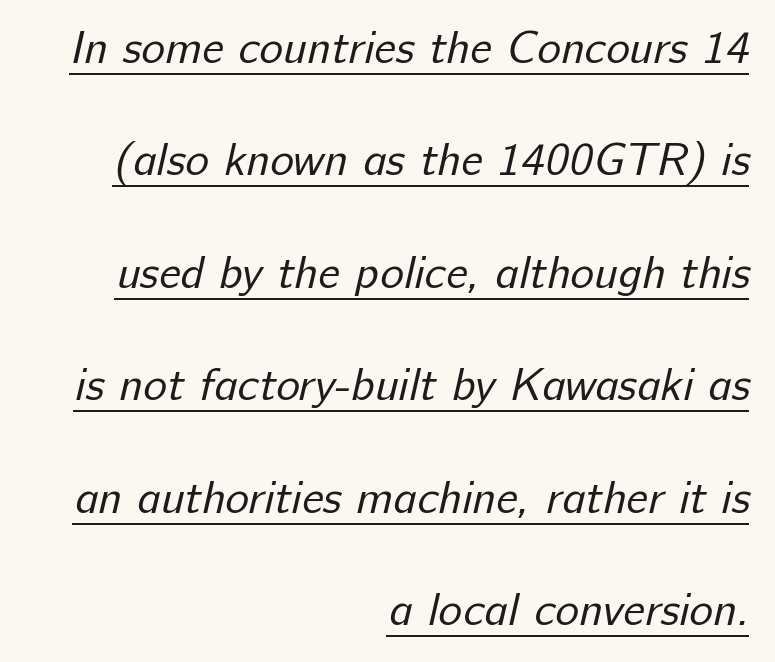
{"serif": "no", "bold": "no", "weight": "regular", "width": "normal", "stroke_contrast": "low", "x_height": "medium", "monospaced": "no", "underline": "yes", "align": "right", "line_spacing": "loose", "line_spacing_ratio": 2.5, "letter_spacing": "normal", "letter_spacing_em": 0.0, "glyph_px": 45}
